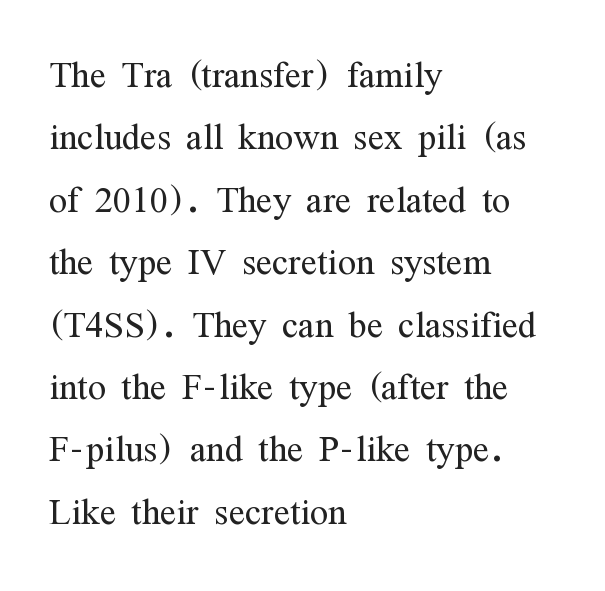
Tracking here is standard; glyphs follow each other at the usual distance. Each letter keeps its own natural width here, so spacing adapts to shape. The passage shown stacks its lines at a standard gap. The letters stand upright; this is a roman face. The passage shown is not bold in any degree. Are there feet on the stems? There are — it's a serif.
